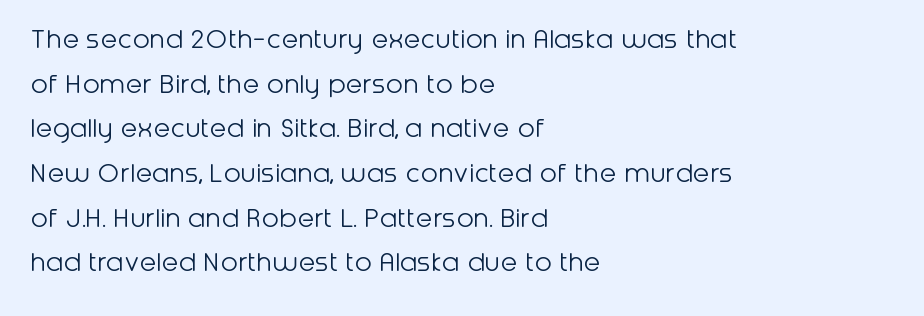
The rendering shows plain stroke endings on the letterforms — a sans-serif design. Lines of text with bare space underneath. The strokes carry an ordinary text weight at most. Leading: standard. Look at the tracking — it's just the regular setting, nothing added.
